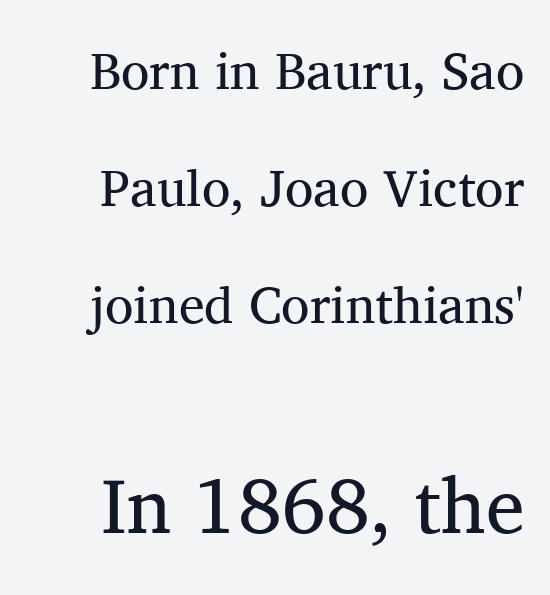
{"serif": "yes", "italic": "no", "bold": "no", "weight": "regular", "width": "normal", "stroke_contrast": "medium", "x_height": "medium", "monospaced": "no", "underline": "no", "line_spacing": "loose", "line_spacing_ratio": 2.25, "letter_spacing": "normal", "letter_spacing_em": 0.0, "larger_block": "second", "size_ratio": 1.5, "glyph_px": 78}
